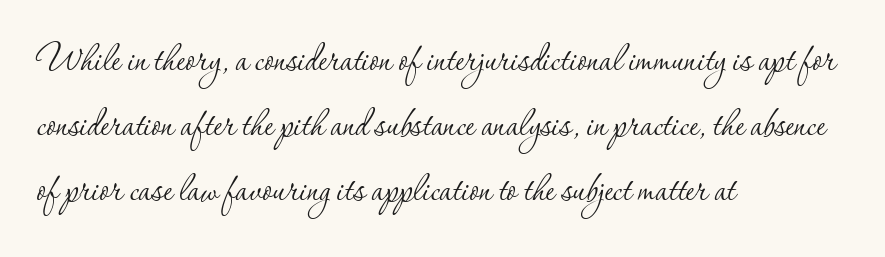
Q: Is the text bold? A: No.
Q: Is the text italic (slanted)? A: Yes.
Q: Is the typeface a serif or a sans-serif typeface? A: Serif.
Q: Is the text underlined? A: No.
Q: How is the paragraph aligned? A: Left-aligned.
Q: Is the spacing between letters normal or unusually wide? A: Normal.
Q: Is the spacing between lines tight, normal or loose? A: Normal.
Q: Width (condensed, normal, or wide)? A: Normal.
Q: Stroke contrast? A: Low.
Q: x-height? A: Small.
Q: Monospaced? A: No.
